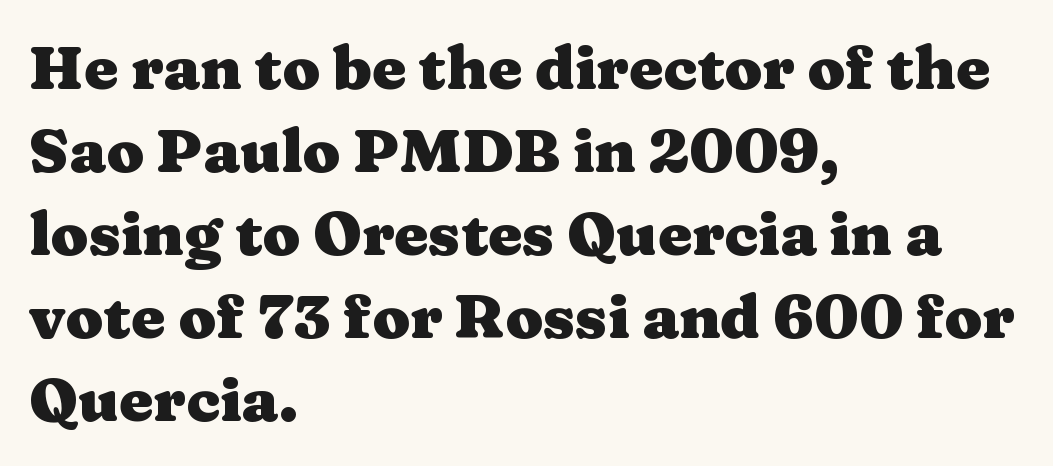
{"serif": "yes", "italic": "no", "bold": "yes", "weight": "heavy", "width": "wide", "stroke_contrast": "medium", "x_height": "medium", "monospaced": "no", "underline": "no", "align": "left", "line_spacing": "normal", "line_spacing_ratio": 1.36, "letter_spacing": "normal", "letter_spacing_em": 0.0, "glyph_px": 61}
